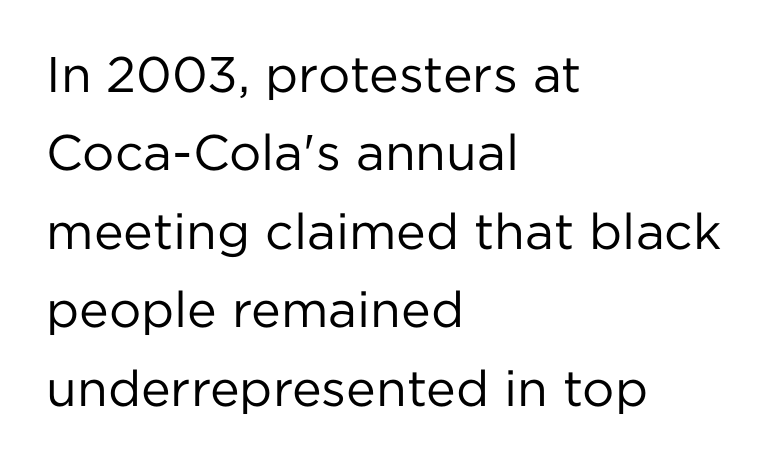
{"serif": "no", "italic": "no", "bold": "no", "weight": "regular", "width": "normal", "stroke_contrast": "low", "x_height": "medium", "monospaced": "no", "underline": "no", "align": "left", "line_spacing": "normal", "line_spacing_ratio": 1.57, "letter_spacing": "normal", "letter_spacing_em": 0.0, "glyph_px": 50}
